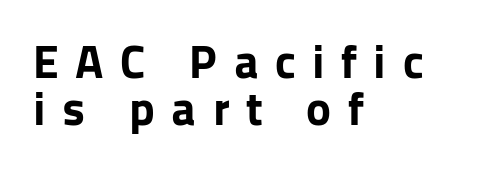
{"serif": "no", "italic": "no", "bold": "yes", "weight": "bold", "width": "normal", "stroke_contrast": "low", "x_height": "medium", "monospaced": "no", "underline": "no", "align": "left", "line_spacing": "tight", "line_spacing_ratio": 1.01, "letter_spacing": "wide", "letter_spacing_em": 0.35, "glyph_px": 47}
